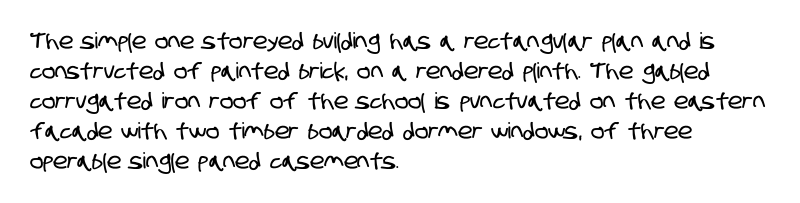
{"underline": "no", "align": "left", "line_spacing": "normal", "line_spacing_ratio": 1.36, "letter_spacing": "normal", "letter_spacing_em": 0.0, "glyph_px": 22}
